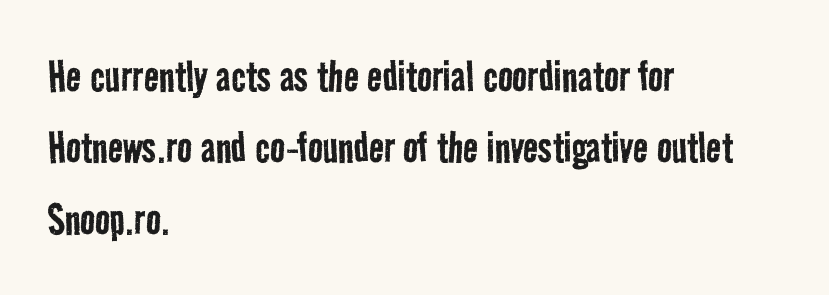
Q: Is the text bold? A: No.
Q: Is the typeface a serif or a sans-serif typeface? A: Sans-serif.
Q: Is the text underlined? A: No.
Q: How is the paragraph aligned? A: Left-aligned.
Q: Is the spacing between letters normal or unusually wide? A: Normal.
Q: Is the spacing between lines tight, normal or loose? A: Normal.
Q: Width (condensed, normal, or wide)? A: Condensed.
Q: Stroke contrast? A: Low.
Q: x-height? A: Medium.
Q: Monospaced? A: No.
